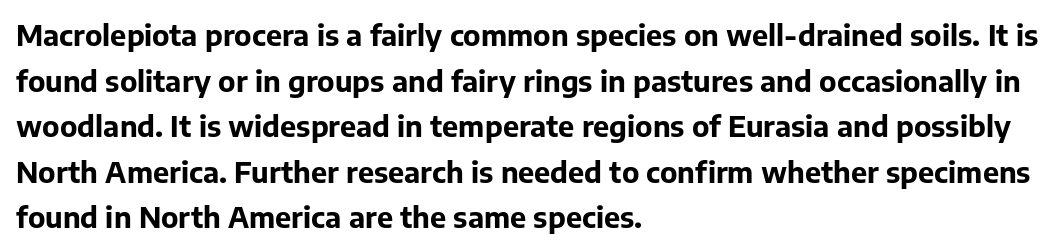
{"serif": "no", "italic": "no", "bold": "yes", "weight": "bold", "width": "normal", "stroke_contrast": "low", "x_height": "medium", "monospaced": "no", "underline": "no", "align": "left", "line_spacing": "normal", "line_spacing_ratio": 1.57, "letter_spacing": "normal", "letter_spacing_em": 0.0, "glyph_px": 29}
